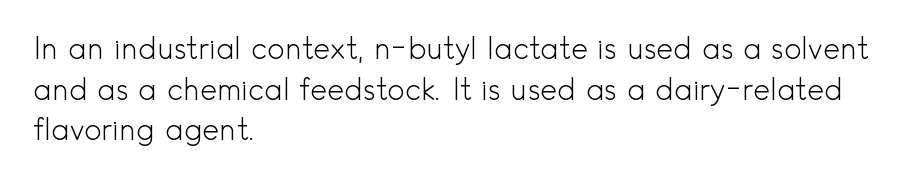
{"serif": "no", "italic": "no", "bold": "no", "weight": "light", "width": "normal", "x_height": "small", "monospaced": "no", "underline": "no", "align": "left", "line_spacing": "normal", "line_spacing_ratio": 1.4, "letter_spacing": "normal", "letter_spacing_em": 0.0, "glyph_px": 29}
